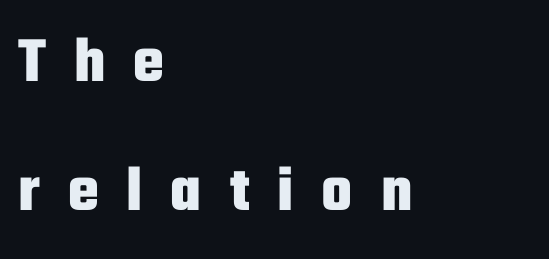
Q: Is the text bold? A: Yes.
Q: Is the text italic (slanted)? A: No, it is upright.
Q: Is the typeface a serif or a sans-serif typeface? A: Sans-serif.
Q: Is the text underlined? A: No.
Q: How is the paragraph aligned? A: Left-aligned.
Q: Is the spacing between letters normal or unusually wide? A: Unusually wide.
Q: Is the spacing between lines tight, normal or loose? A: Loose.
Q: Width (condensed, normal, or wide)? A: Condensed.
Q: Stroke contrast? A: Low.
Q: x-height? A: Medium.
Q: Monospaced? A: No.
